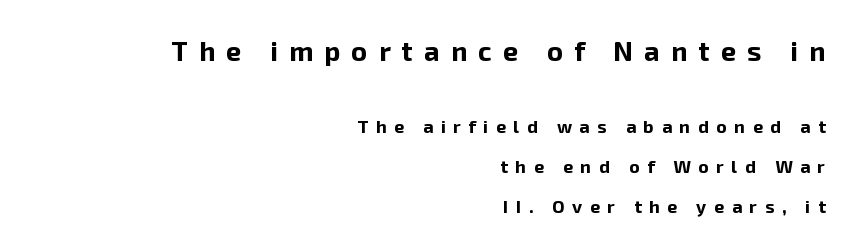
The line texture is sparse and dotted thanks to wide tracking. The lettering holds an erect, upright posture throughout. These lines are set flush right with a ragged left edge. Is the lower block the larger one? No — the upper block carries the bigger type. Plenty of ink on the page — the face is bold. These lines stand farther apart than default settings would place them.
